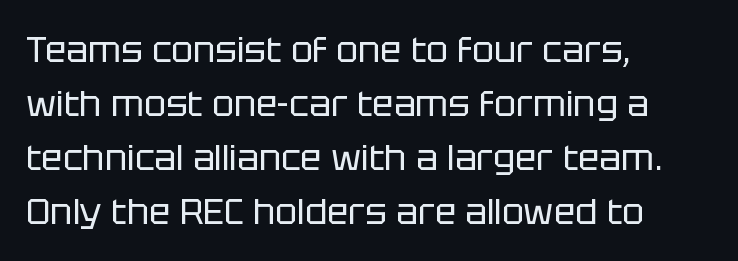
A clean baseline with only descenders dipping below it. This rendering employs a face without finishing strokes, i.e., a sans-serif. Do the characters align in a grid? No, the font is proportional. The rag falls on the right side of this text block.
